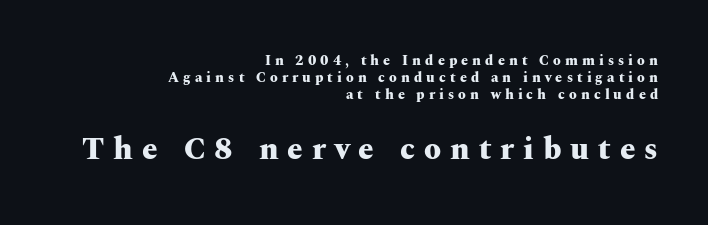
Q: Is the text bold? A: Yes.
Q: Is the text italic (slanted)? A: No, it is upright.
Q: Is the typeface a serif or a sans-serif typeface? A: Serif.
Q: Is the text underlined? A: No.
Q: How is the paragraph aligned? A: Right-aligned.
Q: Is the spacing between letters normal or unusually wide? A: Unusually wide.
Q: Which block of text is set in a larger size, the first (top) or the second (bottom)? A: The second (bottom) one.
Q: Width (condensed, normal, or wide)? A: Wide.
Q: Stroke contrast? A: Medium.
Q: x-height? A: Medium.
Q: Monospaced? A: No.
